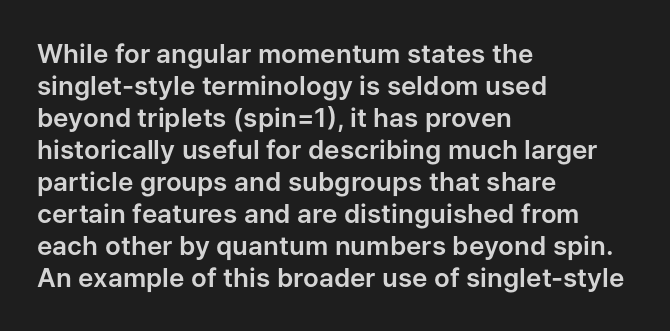
{"italic": "no", "underline": "no", "align": "left", "line_spacing_ratio": 1.23, "letter_spacing": "normal", "letter_spacing_em": 0.0, "glyph_px": 26}
